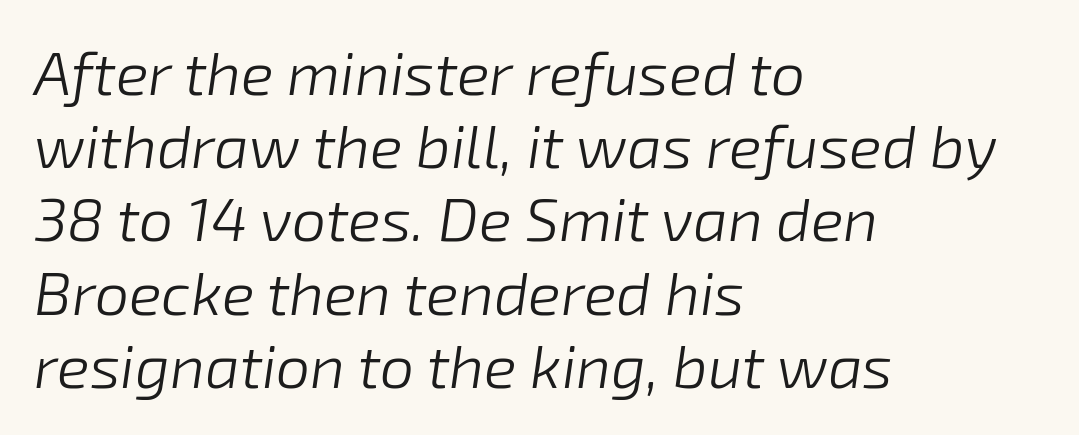
{"italic": "yes", "lean": "right", "slant_degrees": 8, "bold": "no", "weight": "light", "width": "normal", "stroke_contrast": "low", "x_height": "medium", "monospaced": "no", "underline": "no", "align": "left", "line_spacing_ratio": 1.2, "letter_spacing": "normal", "letter_spacing_em": 0.0, "glyph_px": 61}
